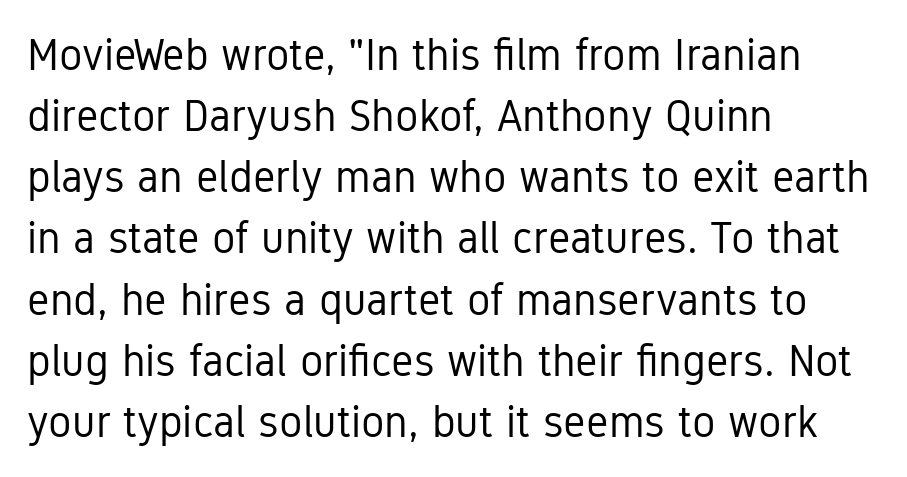
In terms of letterspacing, this is plain default setting. Style check: upright. Unlike a traditional serif, this face leaves its strokes unadorned. Nothing heavy about these letters — not bold at all.
